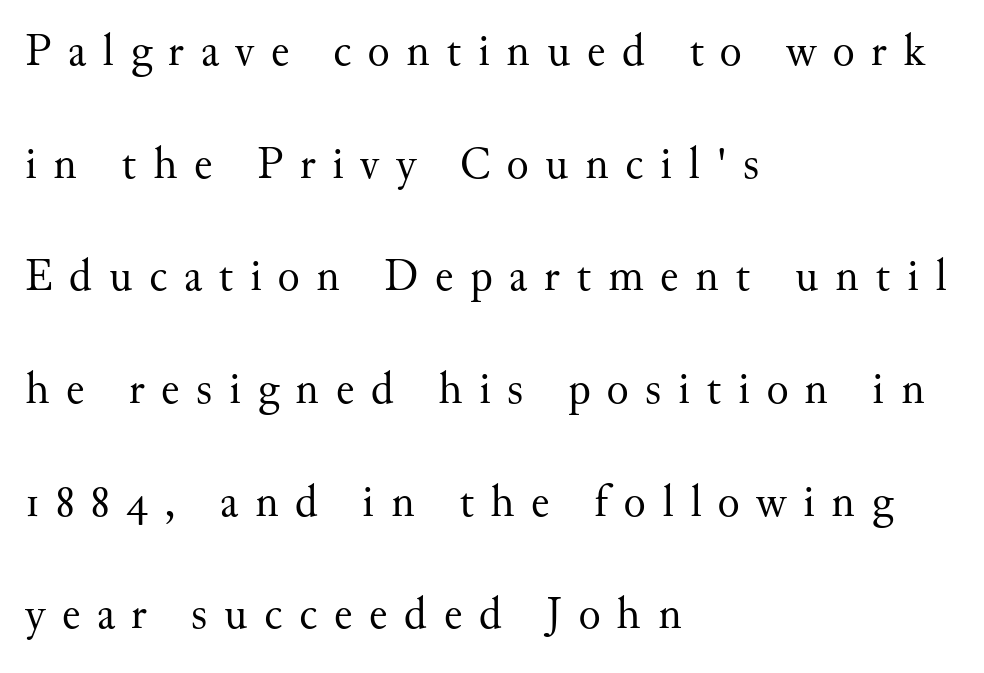
The image shows 46 px regular-weight serif type, upright; set left-aligned, loose line spacing (2.45x), unusually wide letter spacing (+0.36 em), not underlined; medium stroke contrast and a small x-height.
